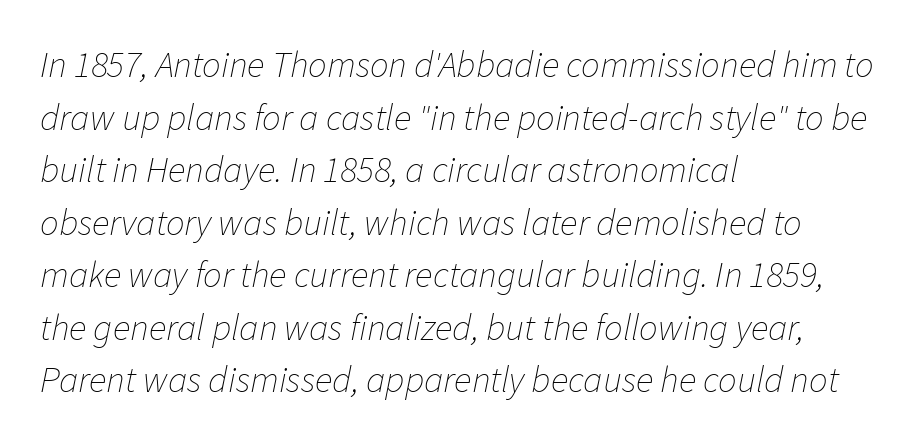
The image shows 37 px thin type, italic (leaning right); set left-aligned, normal line spacing (1.42x), normal letter spacing, not underlined; low stroke contrast and a medium x-height.
